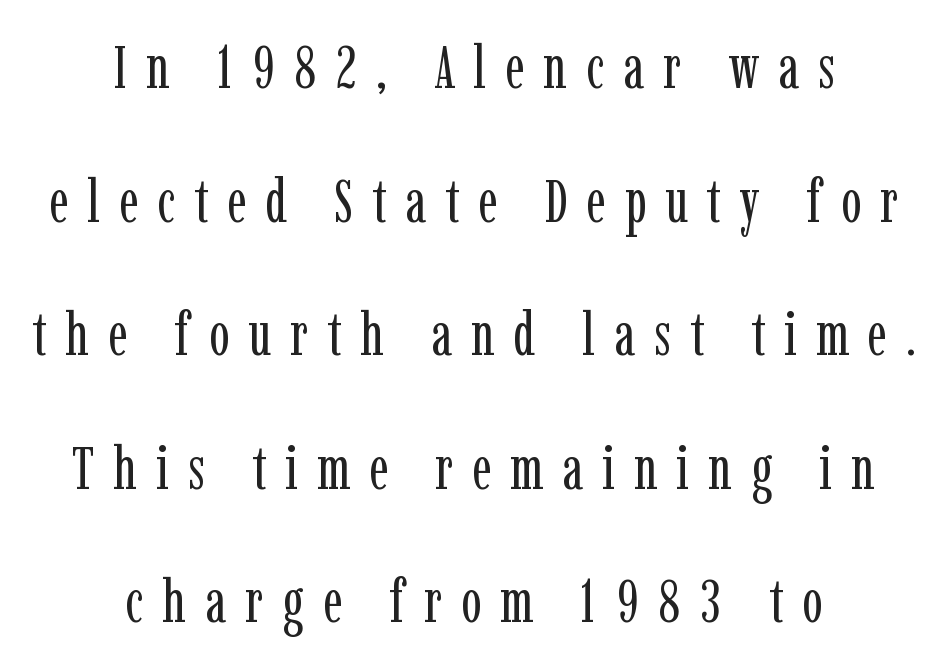
This rendering employs a face with finishing strokes, i.e., a serif. Clear beneath every line of the passage. Posture: vertical. Character widths vary here, with narrow letters taking less room than wide ones. The lines are spread far apart with generous leading.
